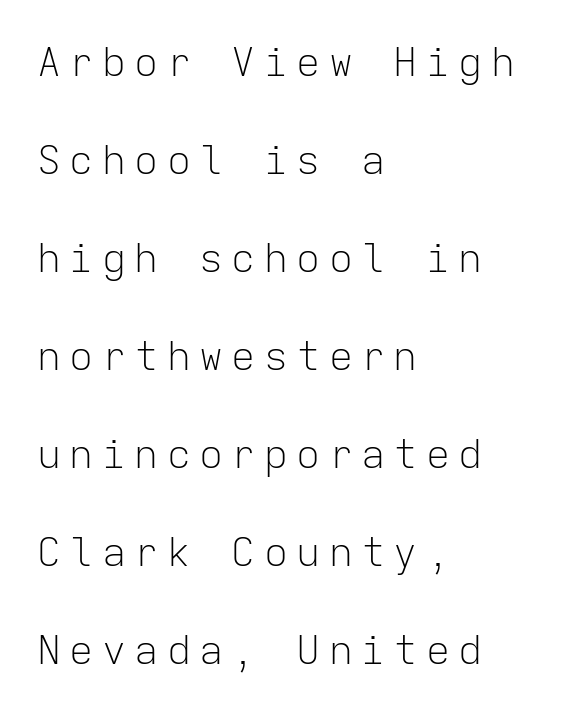
Monospaced: the letters line up in strict vertical columns. Short note: letters widely spaced. The paragraph has a hard left edge and a soft right edge. To sum up the face: it is a sans, with no serifs.
